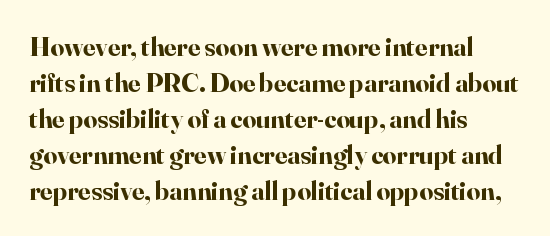
The image shows 27 px bold type, upright; set left-aligned, normal line spacing (1.33x), normal letter spacing, not underlined.
